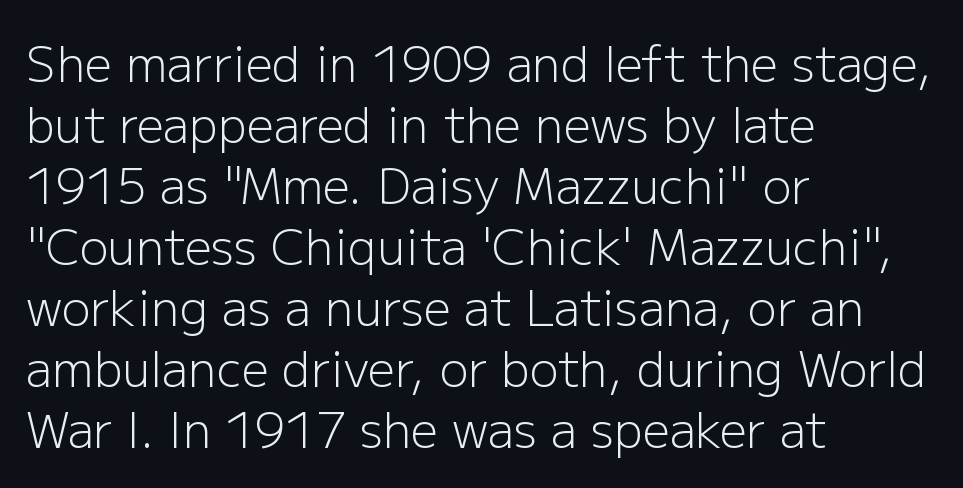
Q: Is the text bold? A: No.
Q: Is the text italic (slanted)? A: No, it is upright.
Q: Is the typeface a serif or a sans-serif typeface? A: Sans-serif.
Q: Is the text underlined? A: No.
Q: How is the paragraph aligned? A: Left-aligned.
Q: Is the spacing between letters normal or unusually wide? A: Normal.
Q: Is the spacing between lines tight, normal or loose? A: Normal.
Q: Width (condensed, normal, or wide)? A: Normal.
Q: Stroke contrast? A: Low.
Q: x-height? A: Medium.
Q: Monospaced? A: No.
